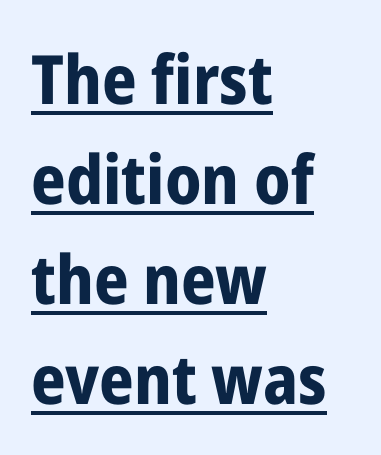
Q: Is the text bold? A: Yes.
Q: Is the text italic (slanted)? A: No, it is upright.
Q: Is the typeface a serif or a sans-serif typeface? A: Sans-serif.
Q: Is the text underlined? A: Yes.
Q: How is the paragraph aligned? A: Left-aligned.
Q: Is the spacing between letters normal or unusually wide? A: Normal.
Q: Is the spacing between lines tight, normal or loose? A: Normal.
Q: Width (condensed, normal, or wide)? A: Condensed.
Q: Stroke contrast? A: Low.
Q: x-height? A: Medium.
Q: Monospaced? A: No.
